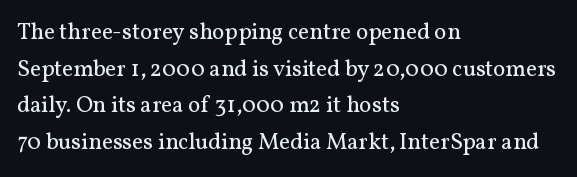
Q: Is the text bold? A: No.
Q: Is the text italic (slanted)? A: No, it is upright.
Q: Is the text underlined? A: No.
Q: How is the paragraph aligned? A: Left-aligned.
Q: Is the spacing between letters normal or unusually wide? A: Normal.
Q: Is the spacing between lines tight, normal or loose? A: Normal.
